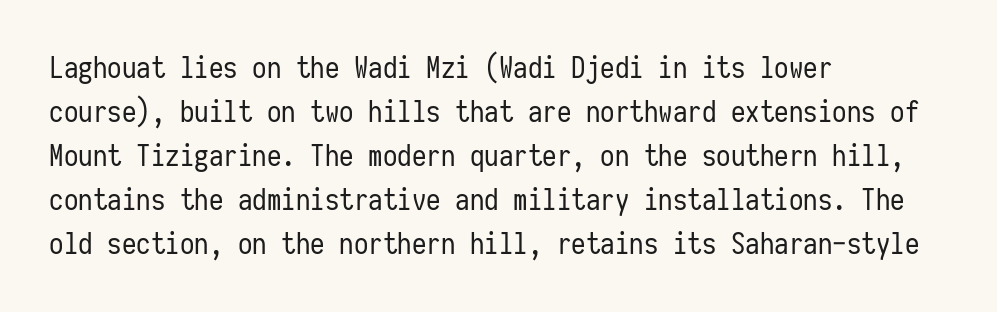
{"serif": "no", "italic": "no", "bold": "no", "weight": "regular", "width": "condensed", "stroke_contrast": "low", "x_height": "medium", "monospaced": "yes", "underline": "no", "align": "left", "line_spacing": "normal", "line_spacing_ratio": 1.52, "letter_spacing": "normal", "letter_spacing_em": 0.0, "glyph_px": 29}
